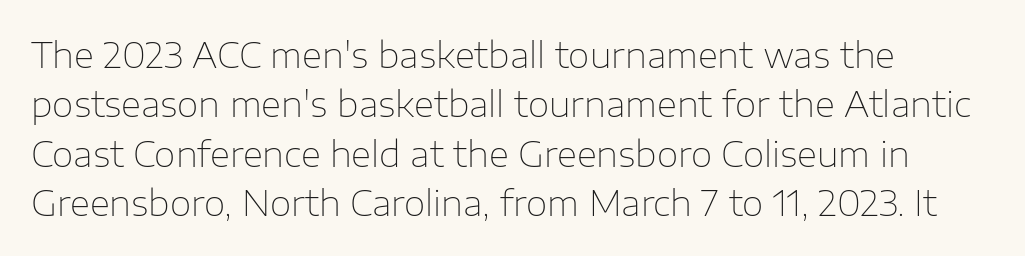
The image shows 35 px thin sans-serif type, upright; set left-aligned, normal line spacing (1.41x), normal letter spacing, not underlined; low stroke contrast and a medium x-height.
